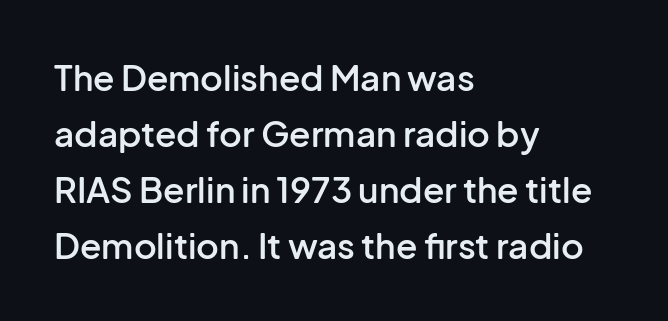
Q: Is the text bold? A: Semi-bold.
Q: Is the text italic (slanted)? A: No, it is upright.
Q: Is the typeface a serif or a sans-serif typeface? A: Sans-serif.
Q: Is the text underlined? A: No.
Q: How is the paragraph aligned? A: Left-aligned.
Q: Is the spacing between letters normal or unusually wide? A: Normal.
Q: Is the spacing between lines tight, normal or loose? A: Normal.
Q: Width (condensed, normal, or wide)? A: Normal.
Q: Stroke contrast? A: Low.
Q: x-height? A: Medium.
Q: Monospaced? A: No.
